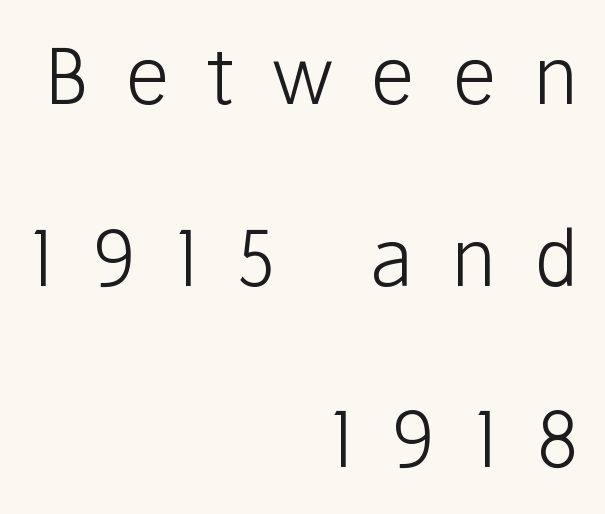
The image shows 78 px light sans-serif type, upright; set right-aligned, loose line spacing (2.33x), unusually wide letter spacing (+0.48 em), not underlined; low stroke contrast and a medium x-height.
